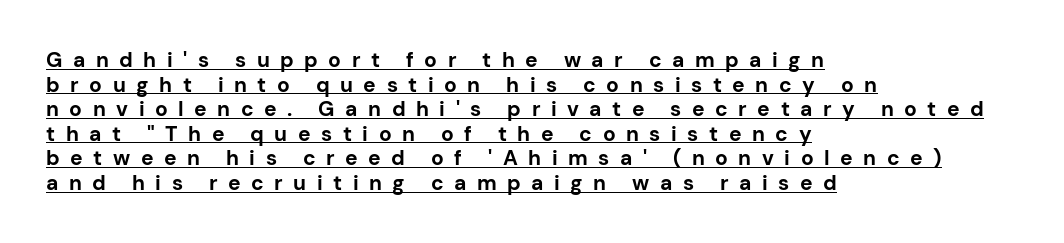
Q: Is the text bold? A: Yes.
Q: Is the text italic (slanted)? A: No, it is upright.
Q: Is the text underlined? A: Yes.
Q: How is the paragraph aligned? A: Left-aligned.
Q: Is the spacing between letters normal or unusually wide? A: Unusually wide.
